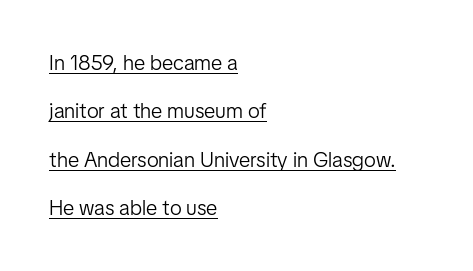
Observe the ordinary spacing: letters are neighbours, not strangers. A typographer would call this underscored text. Heft: none added — not bold. Honestly, the rows look like they've been pulled way apart. Every stem runs plumb, perpendicular to the baseline.
